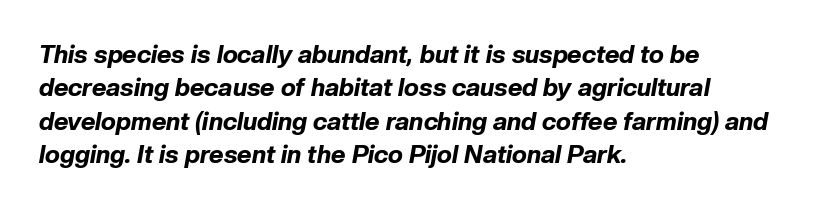
In terms of posture, this sample is oblique. The text block is weighted toward the left margin, trailing off unevenly rightward. The glyphs are unaccompanied by any horizontal stroke below them. Characters follow at the spacing the type designer built in. Regarding leading, the lines here are spaced in the standard way. In terms of weight, the rendering is a true, heavy bold.
